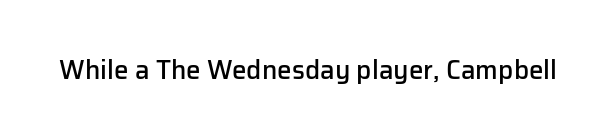
Ascenders rise straight up at ninety degrees. The typesetting leans somewhat heavy: a semibold. Observe the ordinary spacing: letters are neighbours, not strangers. Only glyphs here, with clear space below each row.
